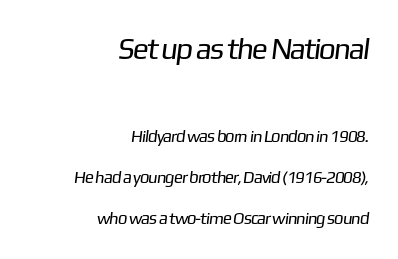
{"serif": "no", "bold": "no", "weight": "regular", "width": "normal", "stroke_contrast": "low", "x_height": "medium", "monospaced": "no", "underline": "no", "align": "right", "line_spacing": "loose", "line_spacing_ratio": 2.41, "letter_spacing": "normal", "letter_spacing_em": 0.0, "larger_block": "first", "size_ratio": 1.76, "glyph_px": 30}
